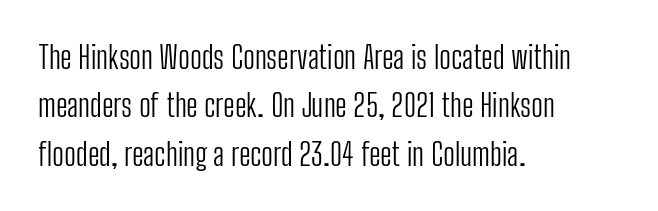
{"serif": "no", "italic": "no", "bold": "no", "weight": "light", "width": "condensed", "stroke_contrast": "low", "x_height": "medium", "monospaced": "no", "underline": "no", "align": "left", "line_spacing": "normal", "line_spacing_ratio": 1.56, "letter_spacing": "normal", "letter_spacing_em": 0.0, "glyph_px": 31}
